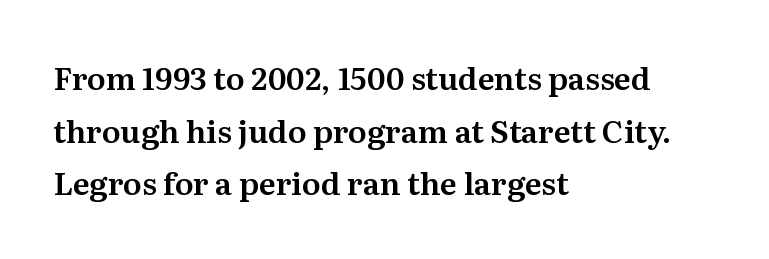
Q: Is the text italic (slanted)? A: No, it is upright.
Q: Is the typeface a serif or a sans-serif typeface? A: Serif.
Q: Is the text underlined? A: No.
Q: How is the paragraph aligned? A: Left-aligned.
Q: Is the spacing between letters normal or unusually wide? A: Normal.
Q: Is the spacing between lines tight, normal or loose? A: Normal.
Q: Width (condensed, normal, or wide)? A: Normal.
Q: Stroke contrast? A: Medium.
Q: x-height? A: Medium.
Q: Monospaced? A: No.
